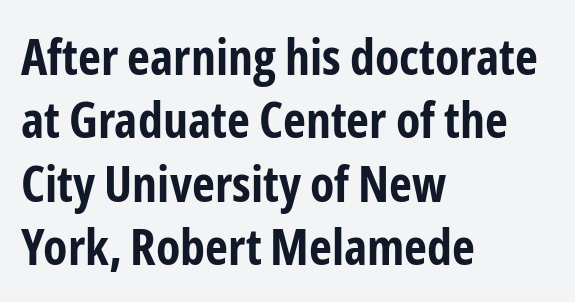
The image shows 50 px bold, condensed sans-serif type, upright; set left-aligned, normal line spacing (1.27x), normal letter spacing, not underlined; low stroke contrast and a medium x-height.
